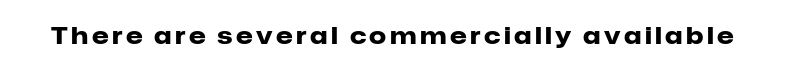
Q: Is the text bold? A: Yes.
Q: Is the text italic (slanted)? A: No, it is upright.
Q: Is the text underlined? A: No.
